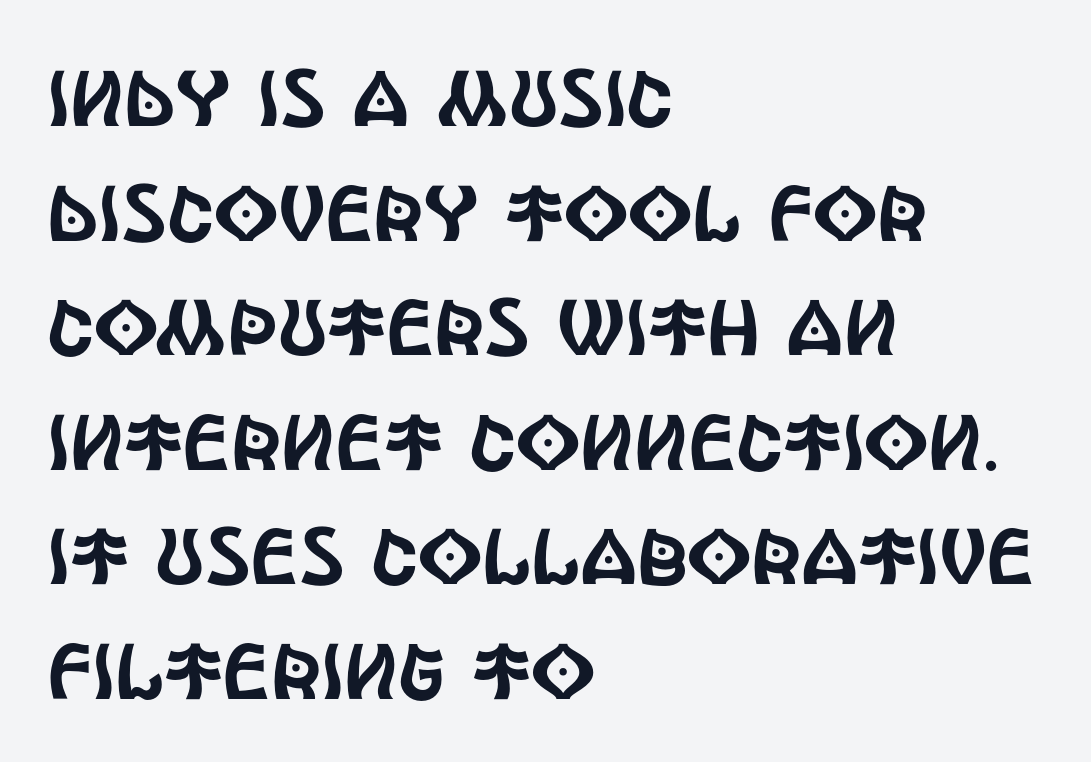
Quick note: not italic, upright. The line-height multiplier appears to be the usual default. The paragraph shown leans on its left margin. Spacing verdict: proportional, widths tailored to each character. The gaps between neighbouring characters are ordinary and unremarkable. I'd call this a sans setting — the letters go barefoot.
